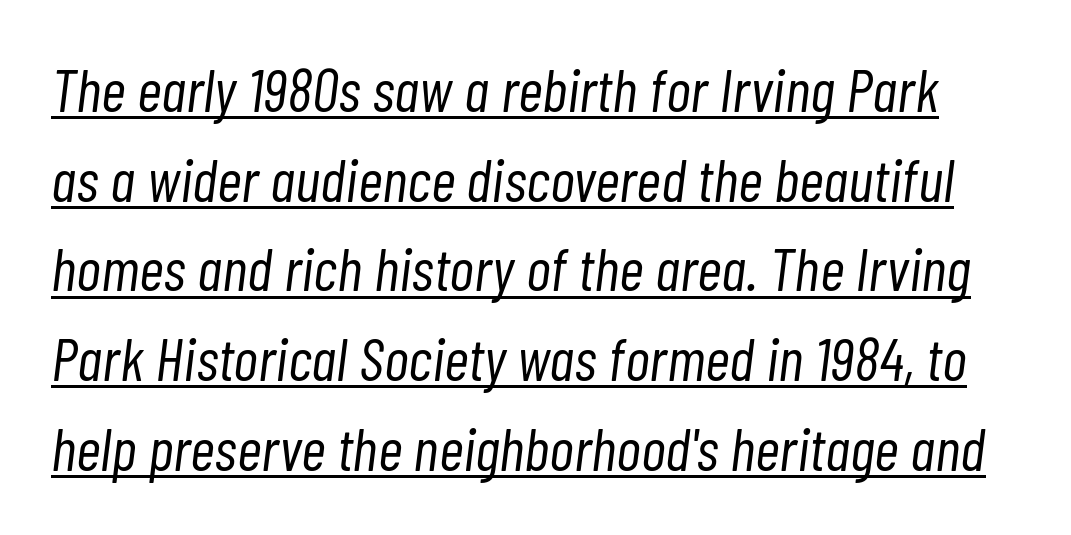
Q: Is the text bold? A: No.
Q: Is the text italic (slanted)? A: Yes, it leans right by about 7 degrees.
Q: Is the text underlined? A: Yes.
Q: Is the spacing between letters normal or unusually wide? A: Normal.
Q: Is the spacing between lines tight, normal or loose? A: Normal.
Q: Width (condensed, normal, or wide)? A: Condensed.
Q: Stroke contrast? A: Low.
Q: x-height? A: Medium.
Q: Monospaced? A: No.
